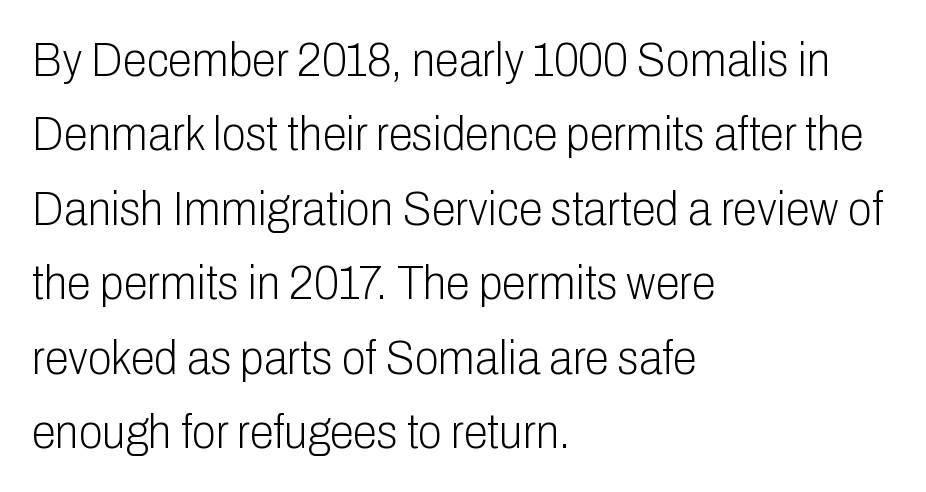
Q: Is the text bold? A: No.
Q: Is the text italic (slanted)? A: No, it is upright.
Q: Is the typeface a serif or a sans-serif typeface? A: Sans-serif.
Q: Is the text underlined? A: No.
Q: How is the paragraph aligned? A: Left-aligned.
Q: Is the spacing between letters normal or unusually wide? A: Normal.
Q: Is the spacing between lines tight, normal or loose? A: Normal.
Q: Width (condensed, normal, or wide)? A: Condensed.
Q: Stroke contrast? A: Low.
Q: x-height? A: Medium.
Q: Monospaced? A: No.
